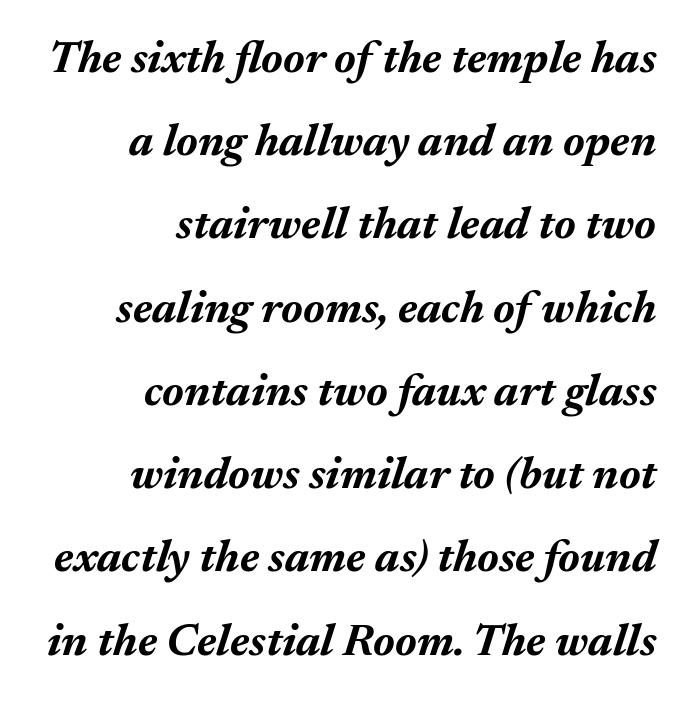
{"italic": "yes", "lean": "right", "slant_degrees": 17, "bold": "yes", "weight": "bold", "width": "normal", "stroke_contrast": "medium", "x_height": "medium", "monospaced": "no", "underline": "no", "align": "right", "line_spacing_ratio": 1.85, "letter_spacing": "normal", "letter_spacing_em": 0.0, "glyph_px": 45}
